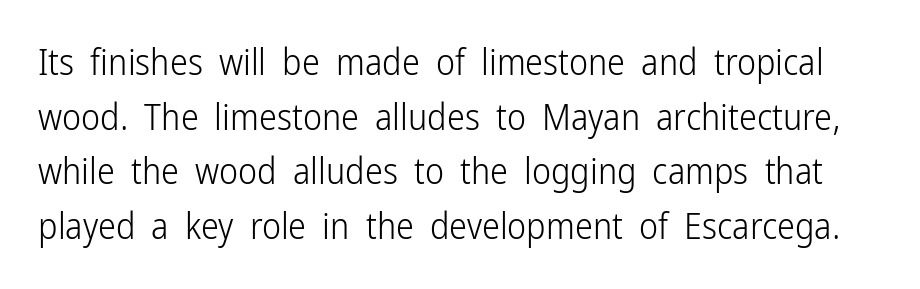
The image shows 36 px light, condensed sans-serif type, upright; set normal line spacing (1.52x), normal letter spacing, not underlined; low stroke contrast and a medium x-height.
